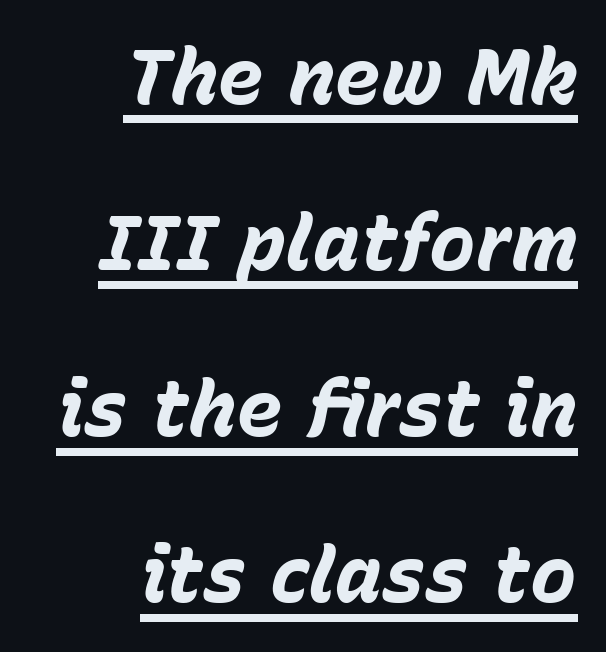
{"italic": "yes", "lean": "right", "slant_degrees": 15, "bold": "yes", "weight": "bold", "width": "normal", "stroke_contrast": "low", "x_height": "medium", "monospaced": "no", "underline": "yes", "align": "right", "line_spacing": "loose", "line_spacing_ratio": 2.13, "letter_spacing": "normal", "letter_spacing_em": 0.0, "glyph_px": 78}
